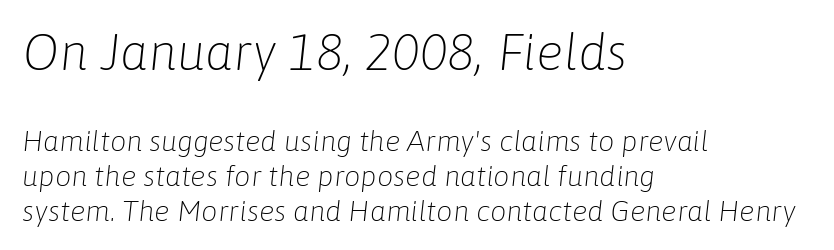
The image shows 51 px light type, italic (leaning right); set left-aligned, line spacing 1.19x, normal letter spacing, not underlined; the first (top) block is 1.76x larger; low stroke contrast and a medium x-height.
